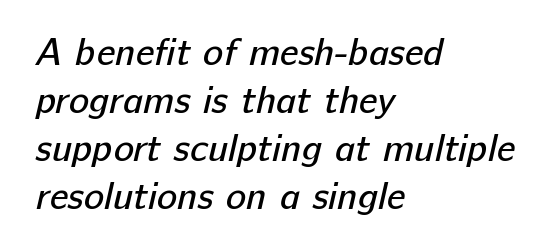
{"serif": "no", "bold": "no", "weight": "regular", "width": "normal", "stroke_contrast": "low", "x_height": "medium", "monospaced": "no", "underline": "no", "align": "left", "line_spacing": "normal", "line_spacing_ratio": 1.26, "letter_spacing": "normal", "letter_spacing_em": 0.0, "glyph_px": 38}
